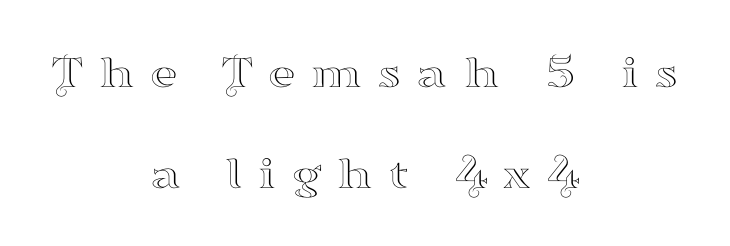
The baseline area is clear. The lines are quadded center. The rendering inserts visible extra space after every character. You could fit nearly another row in the gap between these rows. The passage shown is typeset with a serif family. Do the characters align in a grid? No, the font is proportional.
